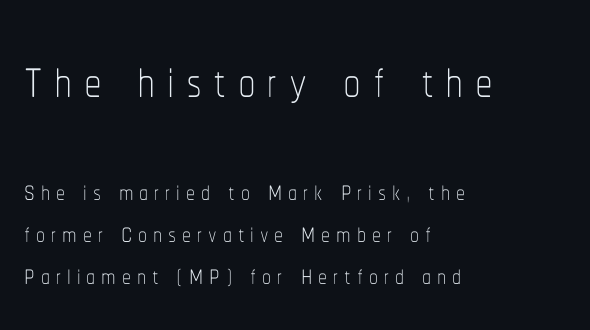
You could not count columns in this text — the font is proportionally spaced. Bigger letters appear in the top chunk; the bottom chunk is reduced. This reads as an unemphasized weight, regular at the heaviest. Caption: multi-line text, flush left, ragged right. Letters rest on an invisible, unmarked baseline.
